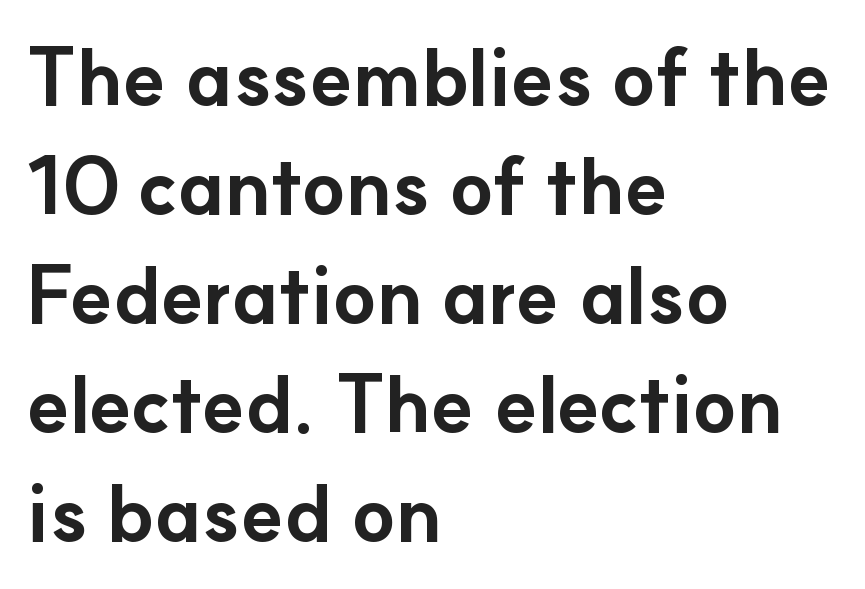
{"serif": "no", "italic": "no", "bold": "yes", "weight": "bold", "width": "normal", "stroke_contrast": "low", "x_height": "small", "monospaced": "no", "underline": "no", "align": "left", "line_spacing": "normal", "line_spacing_ratio": 1.38, "letter_spacing": "normal", "letter_spacing_em": 0.0, "glyph_px": 79}
